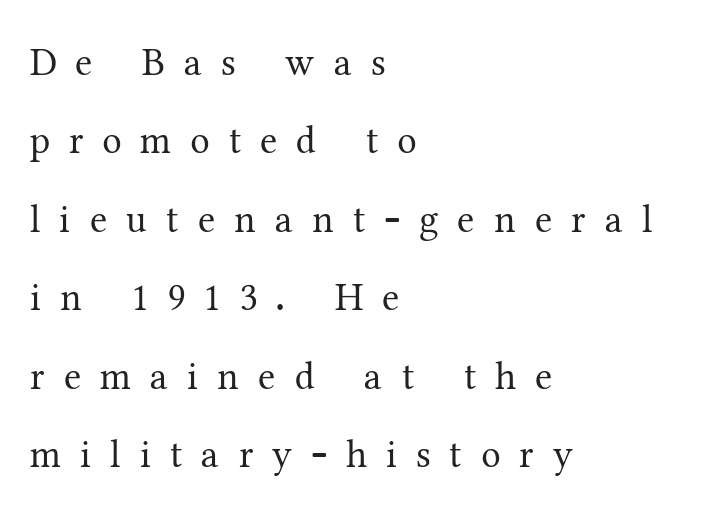
The image shows 39 px regular-weight serif type, upright; set left-aligned, loose line spacing (2.01x), unusually wide letter spacing (+0.49 em), not underlined; medium stroke contrast and a medium x-height.
